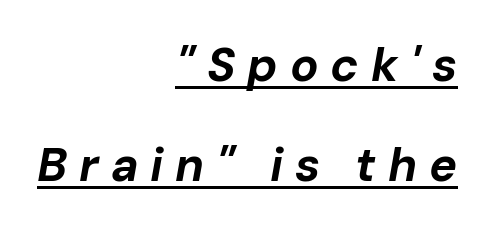
Q: Is the text bold? A: Yes.
Q: Is the text italic (slanted)? A: Yes, it leans right by about 10 degrees.
Q: Is the text underlined? A: Yes.
Q: How is the paragraph aligned? A: Right-aligned.
Q: Is the spacing between letters normal or unusually wide? A: Unusually wide.
Q: Is the spacing between lines tight, normal or loose? A: Loose.
Q: Width (condensed, normal, or wide)? A: Normal.
Q: Stroke contrast? A: Low.
Q: x-height? A: Medium.
Q: Monospaced? A: No.
